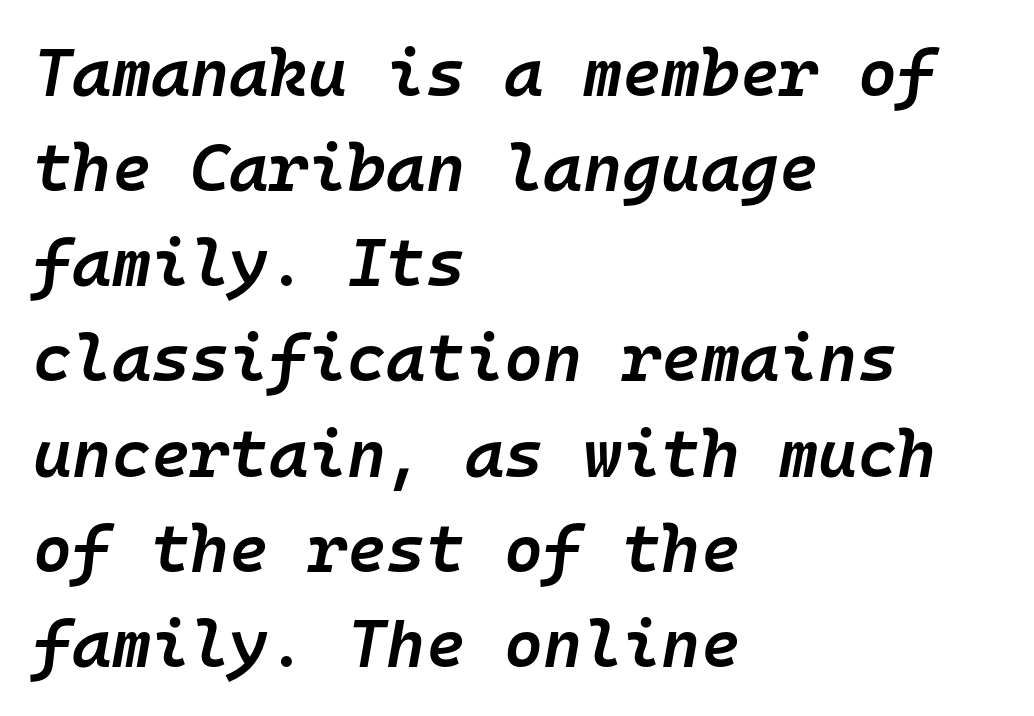
Observe the lean: these are italic letterforms. The horizontal fit of the characters is conventional and even. How heavy is the stroke? Medium-heavy — a semibold, shy of bold. The passage shown stacks its lines at a standard gap. The paragraph shown leans on its left margin.
